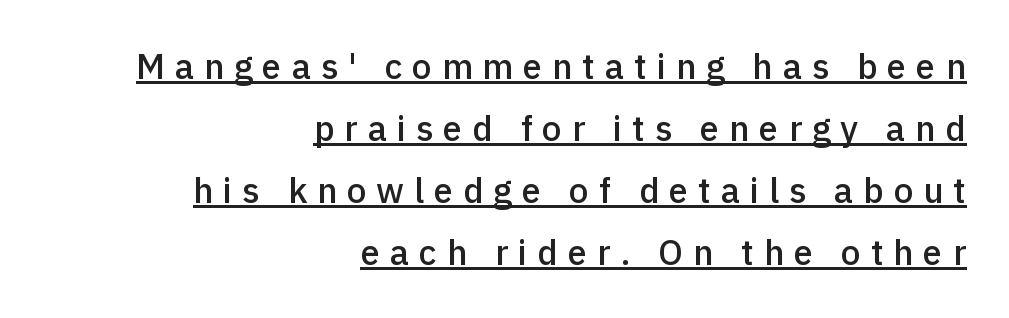
Proportional: the letters do not fall into vertical columns. These lines carry some extra weight — a demibold, not a full bold. Observe the wide spacing: letters keep a clear distance from each other. I'd call this a sans setting — the letters go barefoot.
